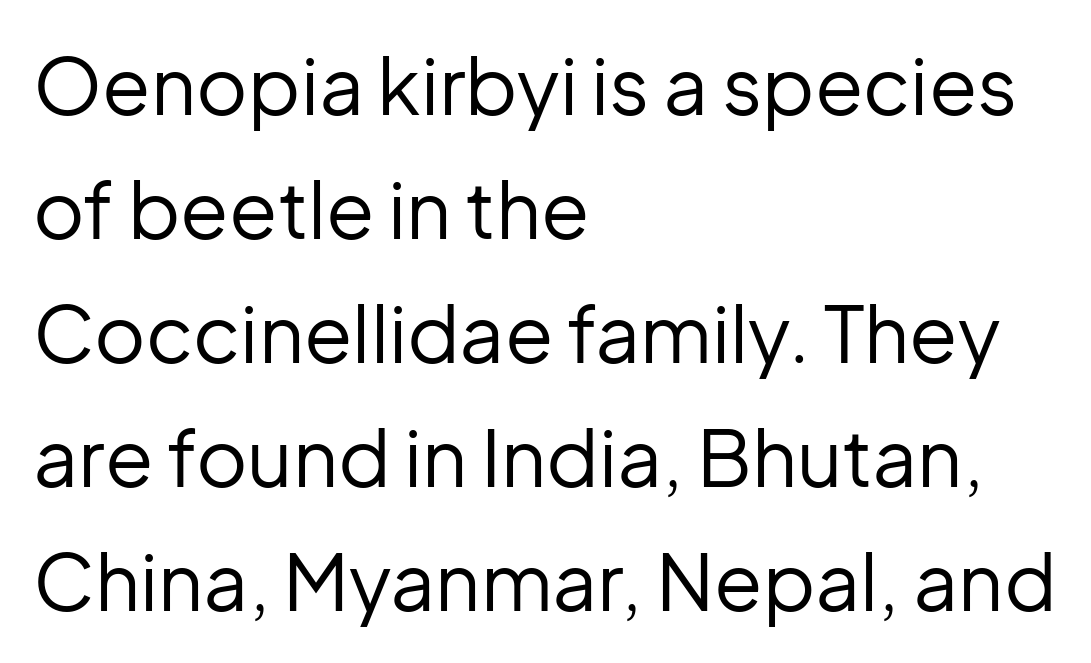
The image shows 79 px regular-weight sans-serif type, upright; set left-aligned, normal line spacing (1.57x), normal letter spacing, not underlined; low stroke contrast and a medium x-height.
